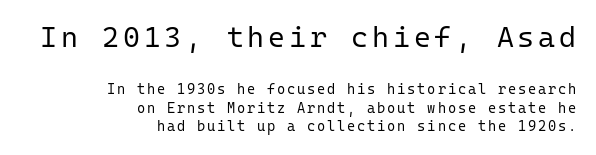
Q: Is the text bold? A: No.
Q: Is the text italic (slanted)? A: No, it is upright.
Q: Is the typeface a serif or a sans-serif typeface? A: Sans-serif.
Q: Is the text underlined? A: No.
Q: How is the paragraph aligned? A: Right-aligned.
Q: Is the spacing between lines tight, normal or loose? A: Normal.
Q: Which block of text is set in a larger size, the first (top) or the second (bottom)? A: The first (top) one.
Q: Width (condensed, normal, or wide)? A: Normal.
Q: Stroke contrast? A: Low.
Q: x-height? A: Medium.
Q: Monospaced? A: Yes.
